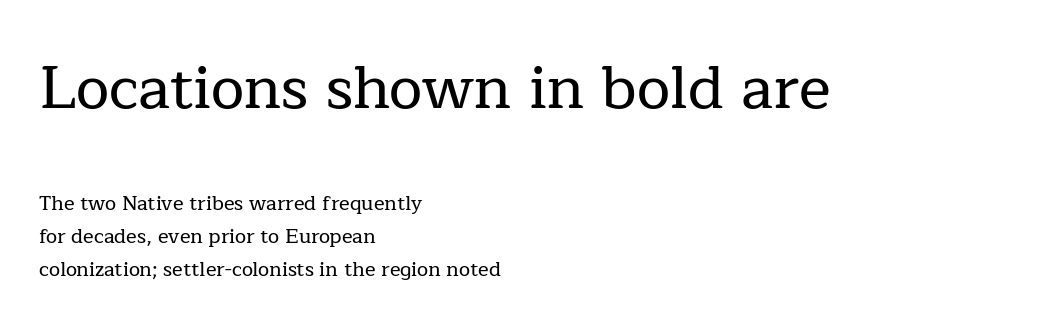
Q: Is the text italic (slanted)? A: No, it is upright.
Q: Is the typeface a serif or a sans-serif typeface? A: Serif.
Q: Is the text underlined? A: No.
Q: How is the paragraph aligned? A: Left-aligned.
Q: Is the spacing between letters normal or unusually wide? A: Normal.
Q: Is the spacing between lines tight, normal or loose? A: Normal.
Q: Which block of text is set in a larger size, the first (top) or the second (bottom)? A: The first (top) one.
Q: Width (condensed, normal, or wide)? A: Normal.
Q: Stroke contrast? A: Low.
Q: x-height? A: Medium.
Q: Monospaced? A: No.
